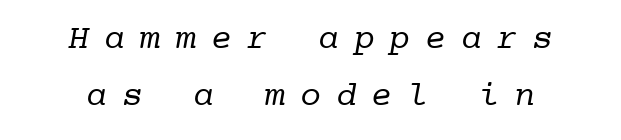
{"serif": "yes", "bold": "no", "weight": "regular", "width": "normal", "stroke_contrast": "low", "x_height": "medium", "monospaced": "yes", "underline": "no", "align": "center", "line_spacing": "normal", "line_spacing_ratio": 1.64, "letter_spacing": "wide", "letter_spacing_em": 0.42, "glyph_px": 35}
